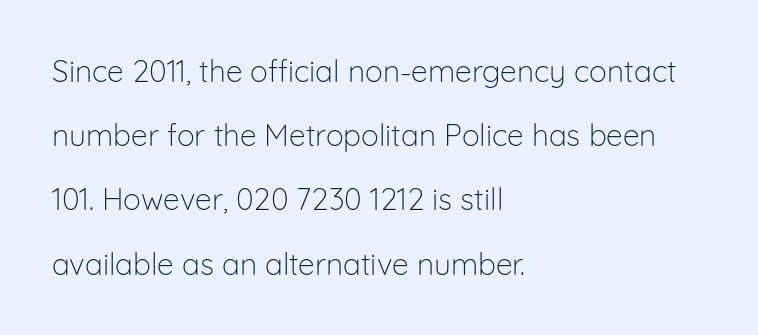
The image shows 30 px light sans-serif type, upright; set left-aligned, loose line spacing (2.14x), normal letter spacing, not underlined; low stroke contrast and a medium x-height.
